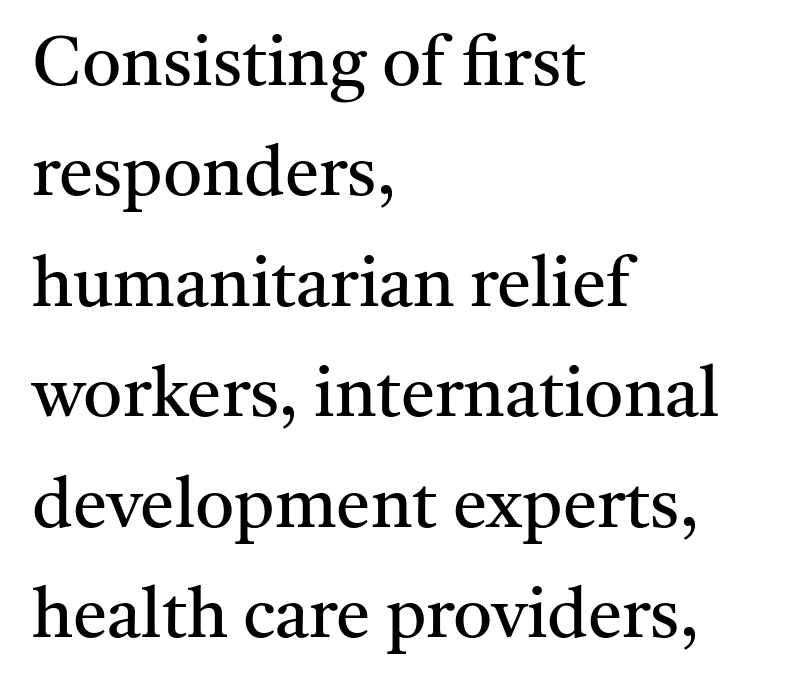
This sample uses an upright cut, with every glyph sitting square on the baseline. Nobody drew a line under any word here. Ink coverage per letter is moderate at most. The rendering anchors every line to the left-hand side. The letters advance in unequal steps, a hallmark of proportional type.
